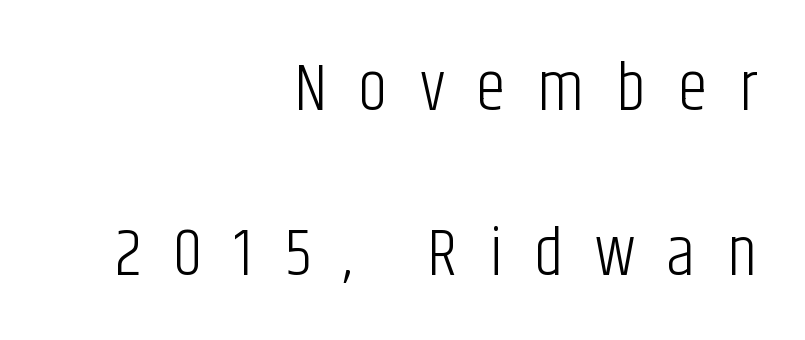
{"serif": "no", "italic": "no", "bold": "no", "weight": "light", "width": "condensed", "stroke_contrast": "low", "x_height": "large", "monospaced": "no", "underline": "no", "align": "right", "line_spacing": "loose", "line_spacing_ratio": 2.43, "letter_spacing": "wide", "letter_spacing_em": 0.46, "glyph_px": 68}
